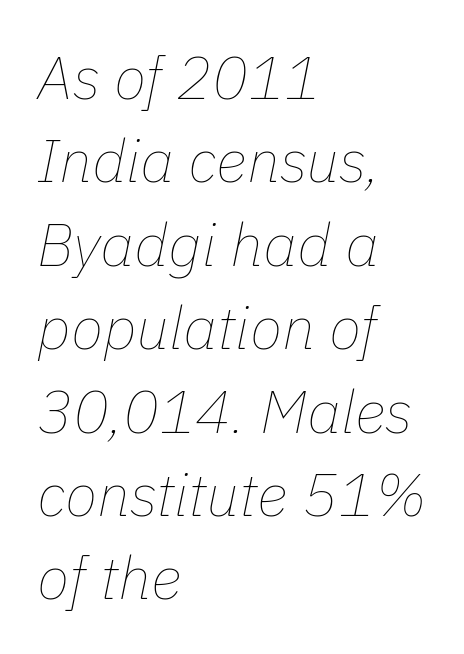
Q: Is the text bold? A: No.
Q: Is the text italic (slanted)? A: Yes, it leans right by about 11 degrees.
Q: Is the text underlined? A: No.
Q: How is the paragraph aligned? A: Left-aligned.
Q: Is the spacing between letters normal or unusually wide? A: Normal.
Q: Is the spacing between lines tight, normal or loose? A: Normal.
Q: Width (condensed, normal, or wide)? A: Normal.
Q: Stroke contrast? A: Low.
Q: x-height? A: Medium.
Q: Monospaced? A: No.
